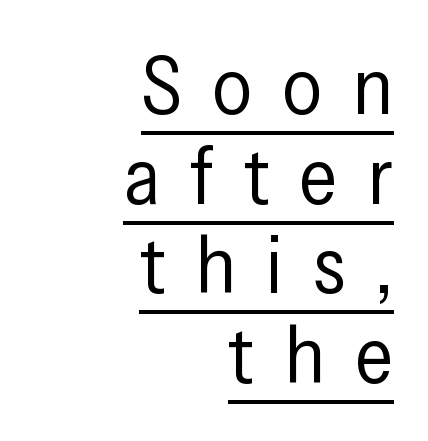
Q: Is the text bold? A: No.
Q: Is the text italic (slanted)? A: No, it is upright.
Q: Is the typeface a serif or a sans-serif typeface? A: Sans-serif.
Q: Is the text underlined? A: Yes.
Q: How is the paragraph aligned? A: Right-aligned.
Q: Is the spacing between letters normal or unusually wide? A: Unusually wide.
Q: Is the spacing between lines tight, normal or loose? A: Tight.
Q: Width (condensed, normal, or wide)? A: Condensed.
Q: Stroke contrast? A: Low.
Q: x-height? A: Medium.
Q: Monospaced? A: No.
